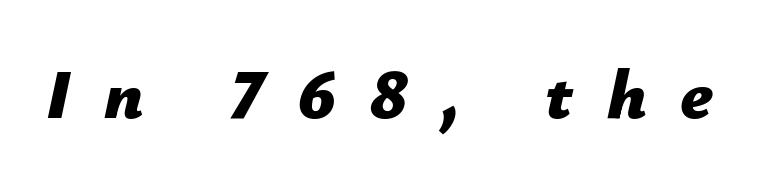
Q: Is the text bold? A: Yes.
Q: Is the text italic (slanted)? A: Yes, it leans right by about 12 degrees.
Q: Is the text underlined? A: No.
Q: Is the spacing between letters normal or unusually wide? A: Unusually wide.
Q: Width (condensed, normal, or wide)? A: Normal.
Q: Stroke contrast? A: Low.
Q: x-height? A: Medium.
Q: Monospaced? A: No.
